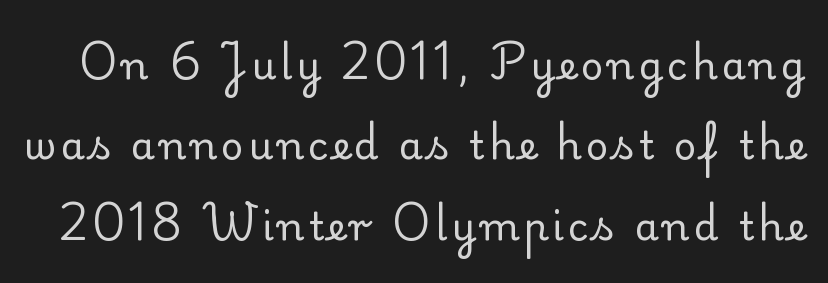
{"serif": "yes", "italic": "no", "bold": "no", "weight": "regular", "width": "normal", "stroke_contrast": "low", "x_height": "small", "monospaced": "no", "underline": "no", "line_spacing": "loose", "line_spacing_ratio": 2.06, "glyph_px": 39}
